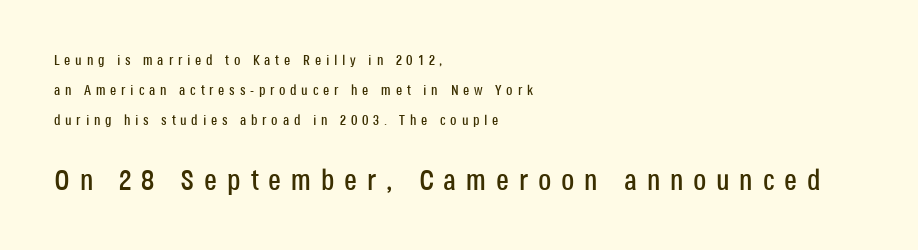
{"serif": "no", "italic": "no", "width": "condensed", "stroke_contrast": "low", "x_height": "large", "monospaced": "no", "underline": "no", "align": "left", "line_spacing": "loose", "line_spacing_ratio": 2.16, "letter_spacing": "wide", "letter_spacing_em": 0.34, "larger_block": "second", "size_ratio": 2.07, "glyph_px": 29}
